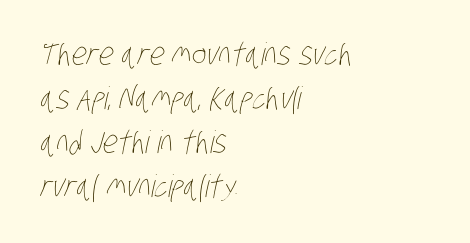
Heft: none added — not bold. Students, observe: this is what conventionally led text looks like. Each line starts at the same left margin while the right side varies. Varying glyph widths throughout — classic text-font behaviour.
